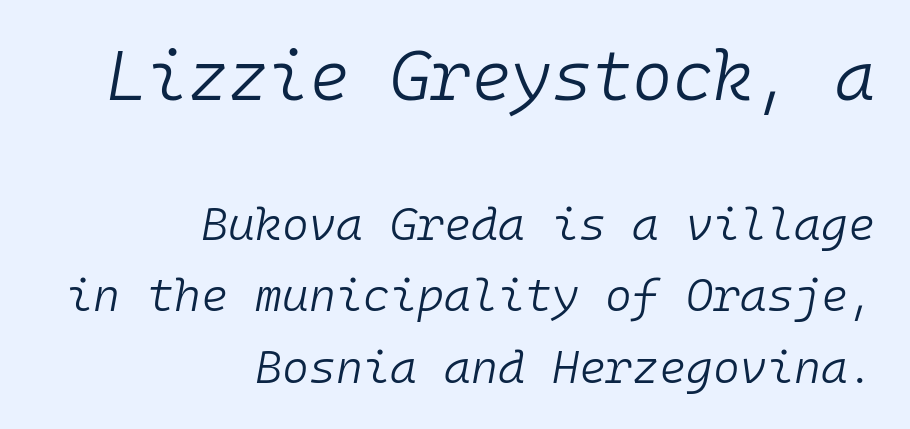
Interline gaps are of average width in this sample. You could count columns in this text — the font is strictly monospaced. The lettering tilts uniformly, giving the passage an italic look. This rendering uses right alignment, leaving the left contour irregular. Weight: not bold — regular or lighter.
